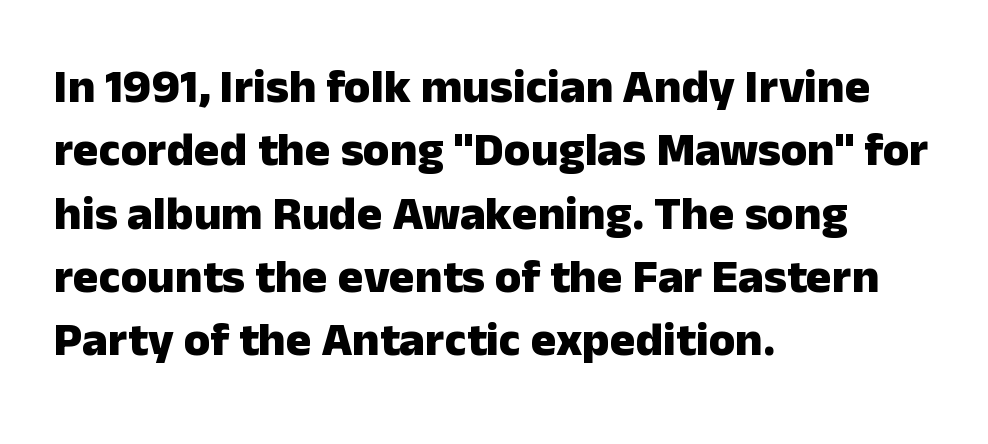
The image shows 48 px heavy sans-serif type, upright; set left-aligned, normal line spacing (1.32x), normal letter spacing, not underlined; low stroke contrast and a medium x-height.
